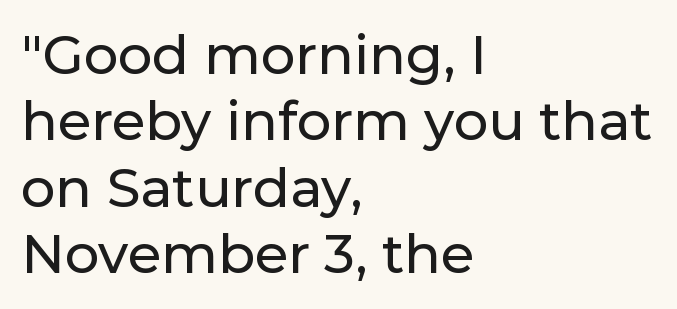
This sample uses a sans-serif face. It's the straight-up-and-down kind of type. Character widths vary here, with narrow letters taking less room than wide ones. Is the block centered? No — it sits flush against the left margin.
